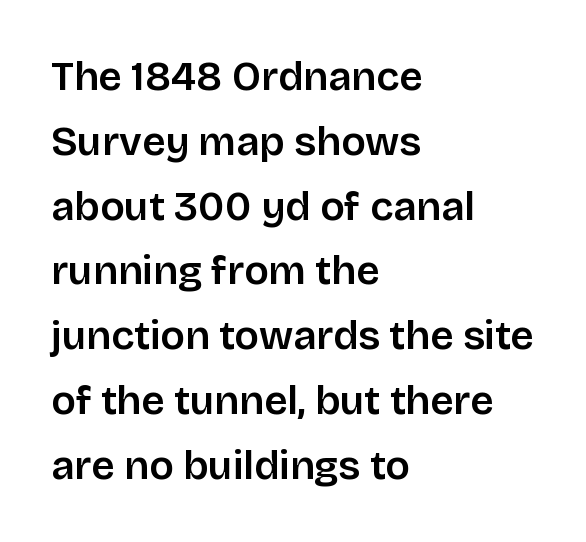
Examine the stroke ends and you'll find no serifs. Varying glyph widths throughout — classic text-font behaviour. Caption: semibold face, moderately heavy strokes. There is no visible air inserted between adjacent glyphs.
